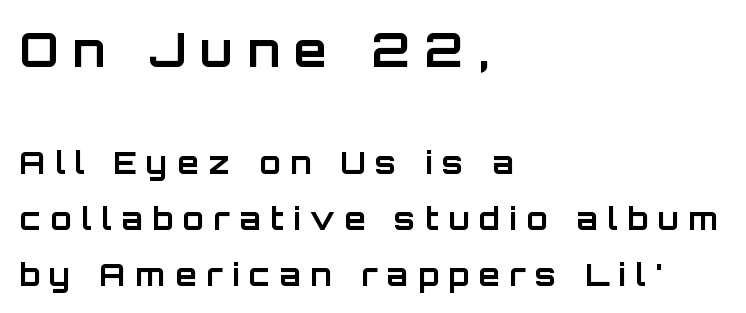
The image shows 47 px bold sans-serif type, upright; set left-aligned, line spacing 1.81x, unusually wide letter spacing (+0.31 em), not underlined; the first (top) block is 1.52x larger; low stroke contrast and a large x-height.
